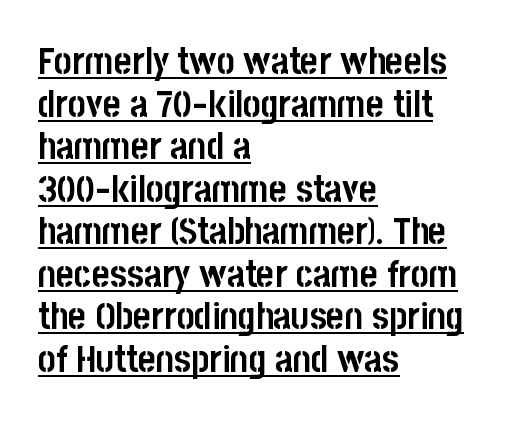
The image shows 38 px semibold, condensed sans-serif type, upright; set left-aligned, tight line spacing (1.12x), normal letter spacing, underlined; low stroke contrast and a large x-height.
